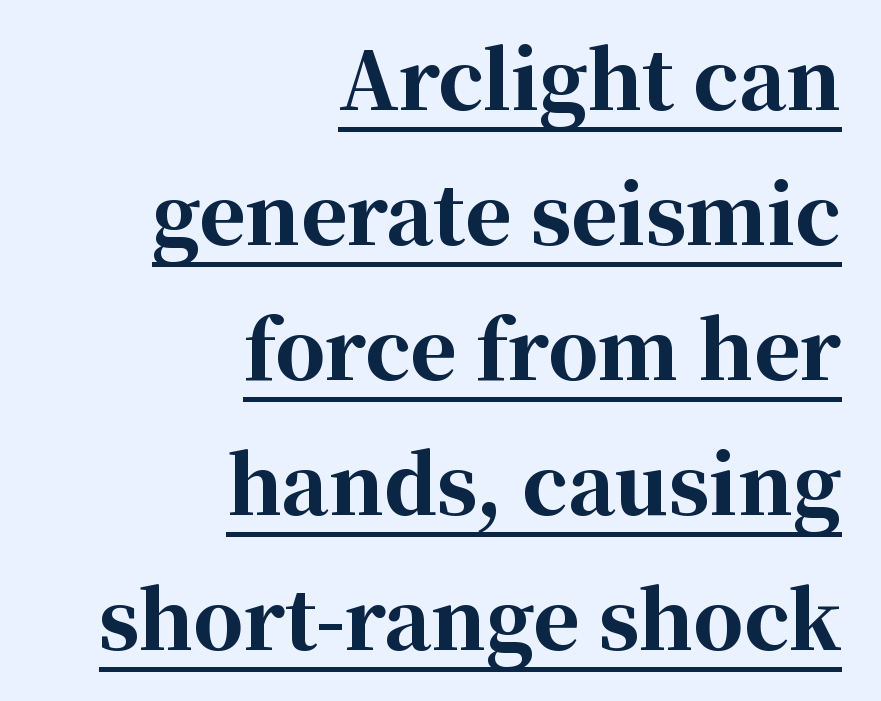
Ordinary non-slanted type is in use. Yep, those are serifs on the letters. Every letter is thick-stroked: bold, no question. Standard letterfit; no display-style spreading of the glyphs. Think of a printed novel: that variable character pitch is what you see here. Underline: present.
